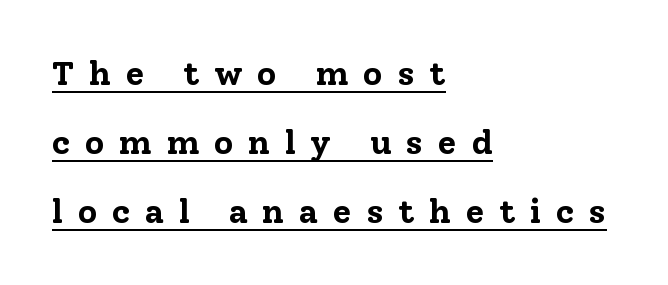
The characters look thick and weighty, a clear bold. The passage shown is typed in a proportional face where columns would drift. The type is letterspaced generously, with wide tracking. The typography opts for an upright posture over an oblique one. A continuous stroke trails under the words, as in a hyperlink. The typesetter chose a ragged-right arrangement here.
